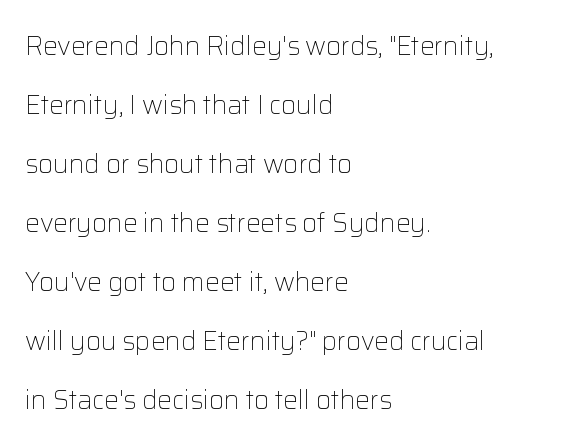
{"italic": "no", "bold": "no", "underline": "no", "align": "left", "line_spacing": "loose", "line_spacing_ratio": 2.27, "letter_spacing": "normal", "letter_spacing_em": 0.0, "glyph_px": 26}
